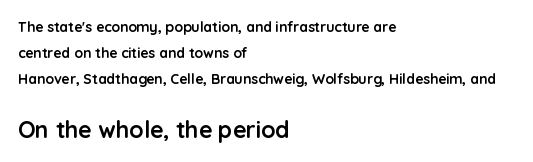
Check the space under the baseline: it is left empty. When letters stand straight like this, we call the style roman or upright. In this sample the second text group is rendered at the bigger scale. The typesetter chose a ragged-right arrangement here.
